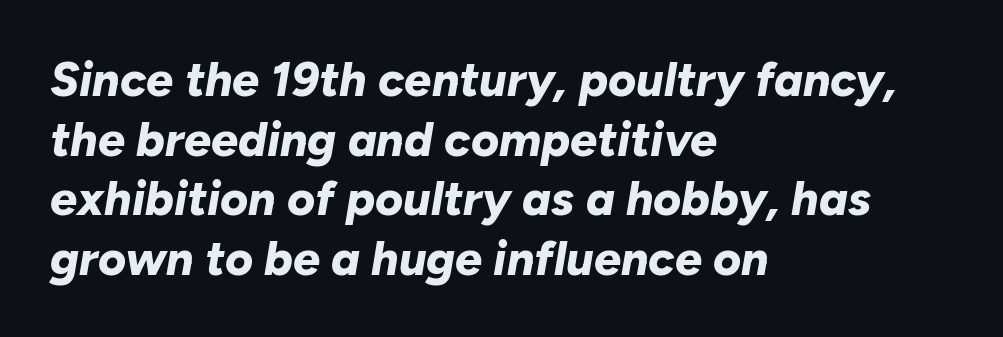
{"italic": "yes", "lean": "right", "slant_degrees": 10, "bold": "yes", "weight": "bold", "width": "normal", "stroke_contrast": "low", "x_height": "medium", "monospaced": "no", "underline": "no", "align": "left", "line_spacing_ratio": 1.24, "letter_spacing": "normal", "letter_spacing_em": 0.0, "glyph_px": 48}
